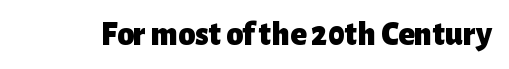
The type sits square on the baseline with zero lean. The face used here has the dense, thick strokes of a bold. Descenders hang freely into open space. The passage shown has conventional tracking throughout. The type family on display is of the sans-serif kind. Think of a printed novel: that variable character pitch is what you see here.
